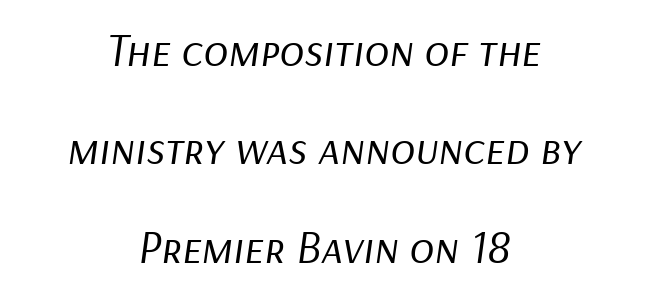
Vertical stems look standard width or narrower in stroke. The letterforms sit shoulder to shoulder at normal distance. Rendered with sloped, italic letterforms. The line-height multiplier appears high, well above default. A bare baseline throughout the passage. The passage shown is typed in a proportional face where columns would drift.
